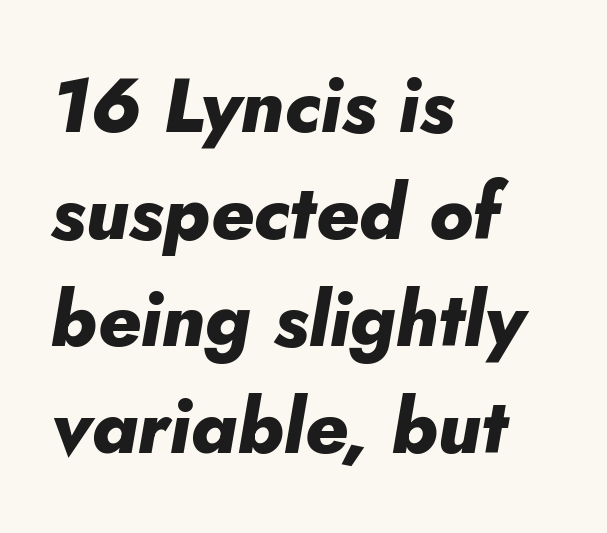
Q: Is the text bold? A: Yes.
Q: Is the text italic (slanted)? A: Yes, it leans right by about 5 degrees.
Q: Is the text underlined? A: No.
Q: How is the paragraph aligned? A: Left-aligned.
Q: Is the spacing between letters normal or unusually wide? A: Normal.
Q: Is the spacing between lines tight, normal or loose? A: Normal.
Q: Width (condensed, normal, or wide)? A: Normal.
Q: Stroke contrast? A: Low.
Q: x-height? A: Small.
Q: Monospaced? A: No.
